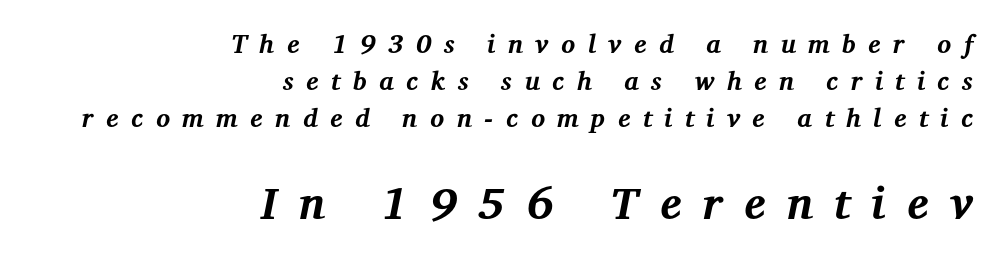
All the whitespace from short lines collects on the left. Size hierarchy here favors the trailing block over the leading one. The letters are bold, with thick, heavy strokes. This sample uses expanded letter spacing, leaving extra air between glyphs. Note: serifs present on the glyphs. Characters are canted at an angle relative to the baseline's perpendicular.
